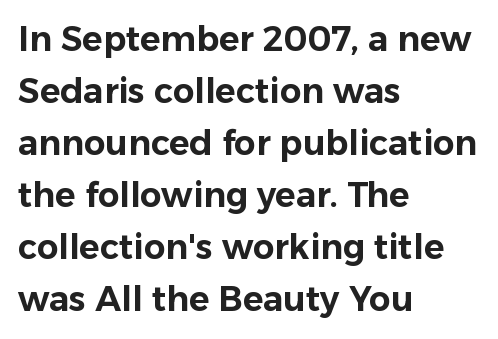
The rendering uses a moderate line-height, typical for paragraphs. A bare baseline throughout the passage. Classification — sans serif. Words appear dense and cohesive because spacing is normal. Reading down the block, your eye returns to a fixed left position each line.
